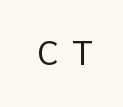
{"serif": "no", "italic": "no", "bold": "no", "weight": "regular", "width": "normal", "stroke_contrast": "low", "x_height": "medium", "monospaced": "no", "underline": "no", "letter_spacing": "wide", "letter_spacing_em": 0.41, "glyph_px": 33}
